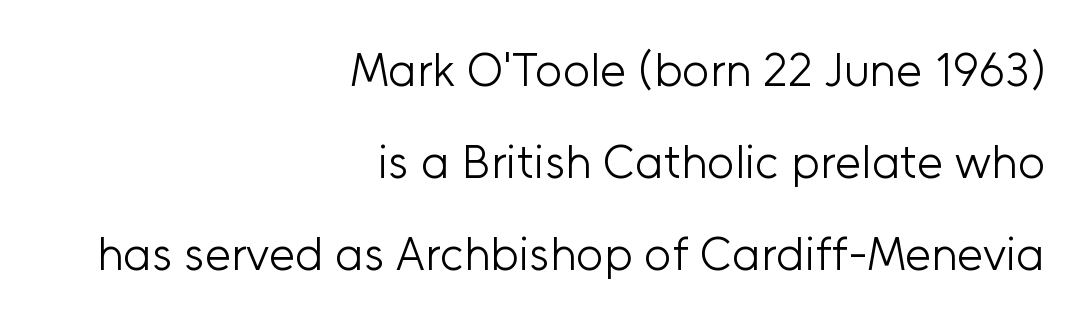
The image shows 47 px light sans-serif type, upright; set right-aligned, loose line spacing (1.96x), normal letter spacing, not underlined; low stroke contrast and a medium x-height.
